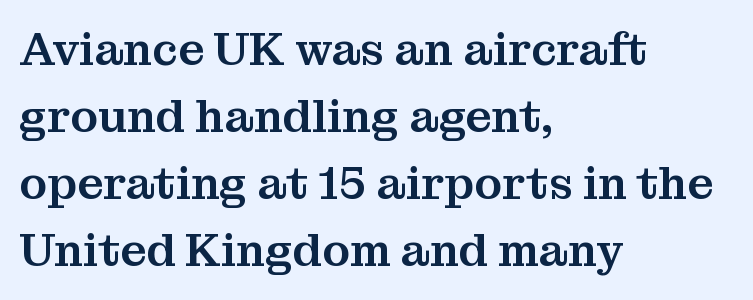
Inter-character spacing is left at the font's built-in metrics. The type sits square on the baseline with zero lean. Think of a printed novel: that variable character pitch is what you see here. Unmarked baselines from the first word to the last. Horizontal alignment here is leftward, the default for most running prose. The rendering uses a moderate line-height, typical for paragraphs.
